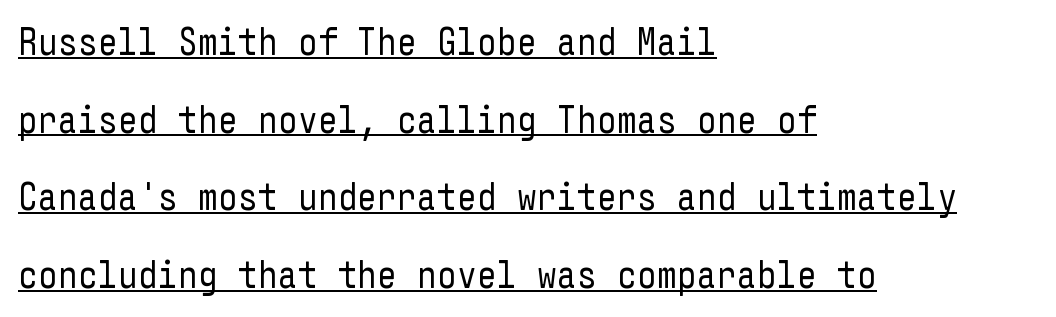
{"serif": "no", "italic": "no", "bold": "no", "weight": "regular", "width": "condensed", "stroke_contrast": "low", "x_height": "medium", "underline": "yes", "align": "left", "line_spacing": "loose", "line_spacing_ratio": 1.99, "letter_spacing": "normal", "letter_spacing_em": 0.0, "glyph_px": 39}
